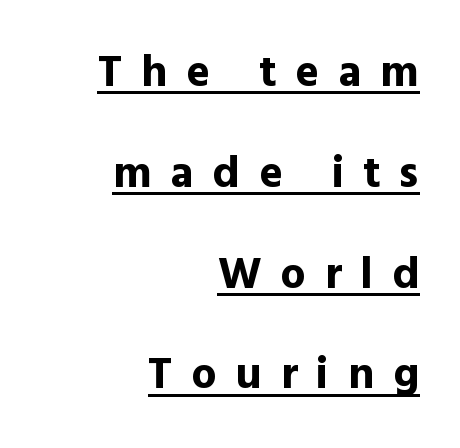
The string is rendered with underlining switched on. The type family on display is of the sans-serif kind. Line spacing here is loose. Every row of glyphs terminates at an identical x-position on the right. Rendered with straight, roman letterforms.
